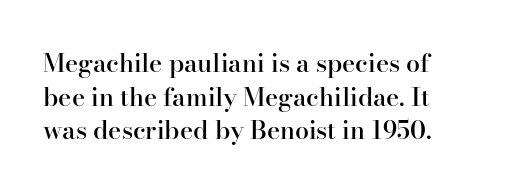
{"italic": "no", "bold": "semi", "underline": "no", "line_spacing": "normal", "line_spacing_ratio": 1.35, "letter_spacing": "normal", "letter_spacing_em": 0.0, "glyph_px": 25}
